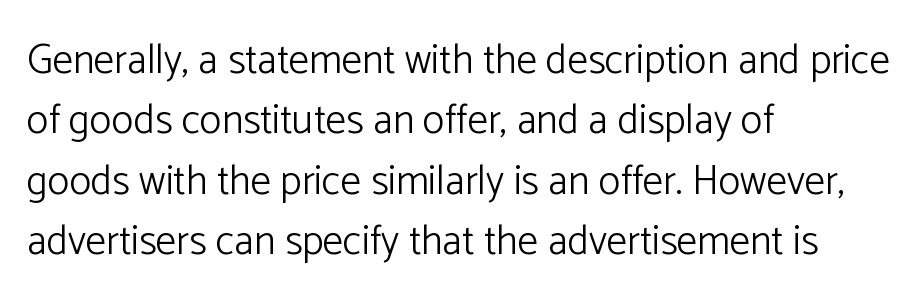
{"serif": "no", "italic": "no", "bold": "no", "weight": "light", "width": "normal", "stroke_contrast": "low", "x_height": "medium", "monospaced": "no", "underline": "no", "align": "left", "line_spacing": "normal", "line_spacing_ratio": 1.47, "letter_spacing": "normal", "letter_spacing_em": 0.0, "glyph_px": 41}
